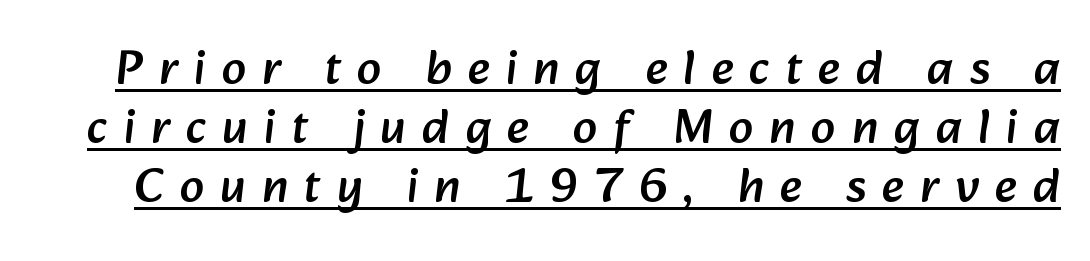
A typesetter would call this proportional, since set widths differ per character. Decoration check: the copy is underlined. The tracking reads as deliberately expanded to a designer's eye. Letterform terminals end flat and unadorned throughout the passage.
